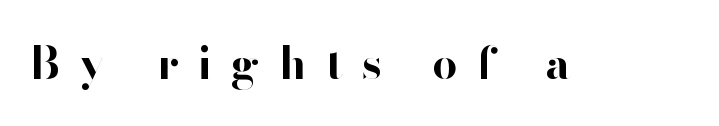
The image shows 44 px bold sans-serif type, upright; set unusually wide letter spacing (+0.45 em), not underlined; high stroke contrast and a small x-height.
